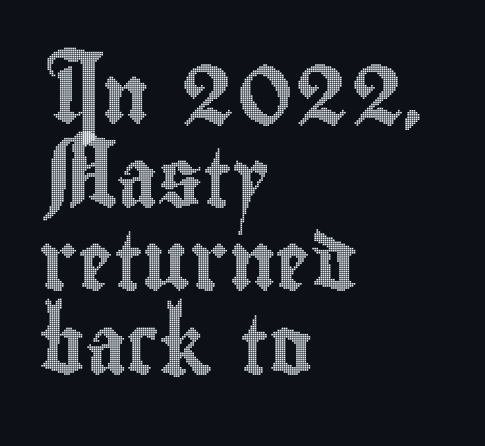
The image shows 58 px condensed type, upright; set left-aligned, normal line spacing (1.44x), normal letter spacing, not underlined; a small x-height.
